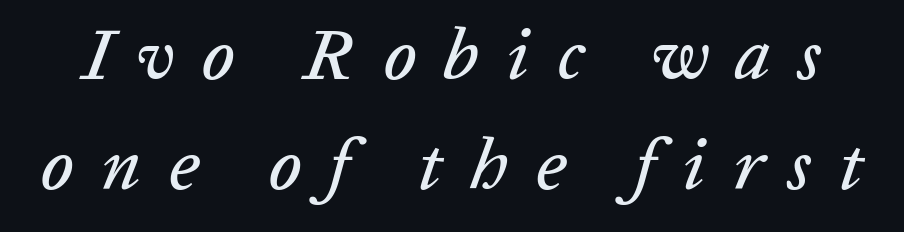
{"italic": "yes", "lean": "right", "slant_degrees": 20, "width": "normal", "stroke_contrast": "low", "x_height": "medium", "monospaced": "no", "underline": "no", "line_spacing": "normal", "line_spacing_ratio": 1.53, "letter_spacing": "wide", "letter_spacing_em": 0.38, "glyph_px": 72}
